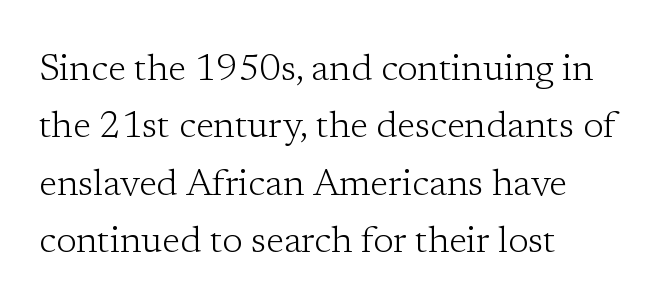
{"serif": "yes", "italic": "no", "bold": "no", "weight": "light", "width": "normal", "stroke_contrast": "low", "x_height": "medium", "monospaced": "no", "underline": "no", "align": "left", "line_spacing": "normal", "line_spacing_ratio": 1.55, "letter_spacing": "normal", "letter_spacing_em": 0.0, "glyph_px": 37}
